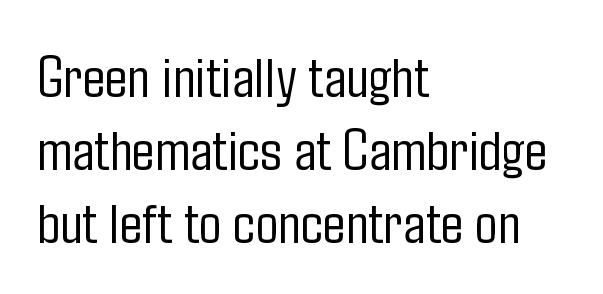
{"serif": "no", "italic": "no", "bold": "no", "weight": "light", "width": "condensed", "stroke_contrast": "low", "x_height": "medium", "monospaced": "no", "underline": "no", "align": "left", "line_spacing_ratio": 1.22, "letter_spacing": "normal", "letter_spacing_em": 0.0, "glyph_px": 60}
